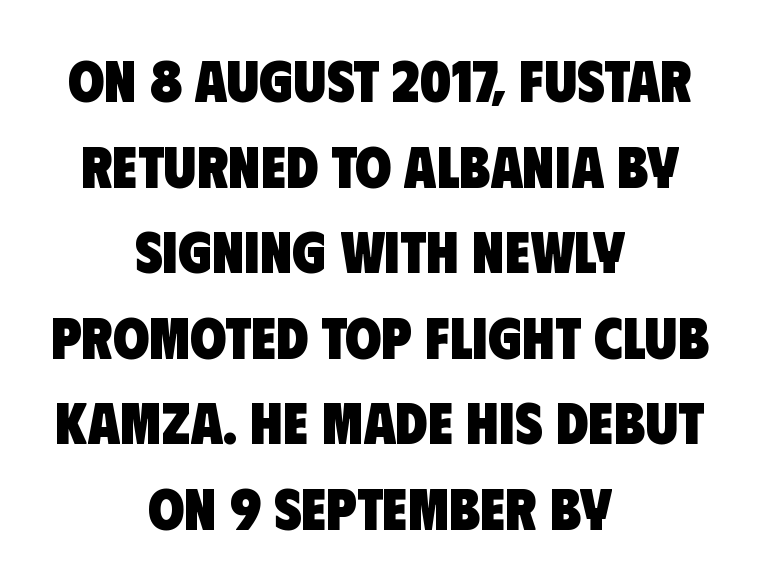
The passage shown has conventional tracking throughout. Strong, thick strokes mark this as bold type. Letterform terminals end flat and unadorned throughout the passage. Varying glyph widths throughout — classic text-font behaviour. The designer left line spacing at the default. The paragraph shown floats in the horizontal middle.
